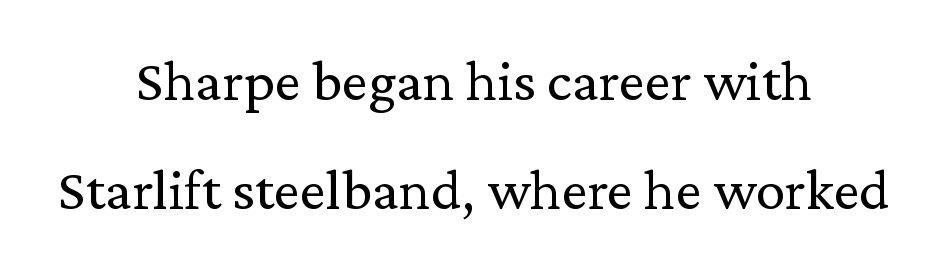
Is the stroke heavy? The answer is a plain regular-or-lighter. The type family on display is of the serif kind. Proportional: the letters do not fall into vertical columns. Horizontal alignment here is central, giving a formal, balanced look. Caption: standard tracking, unaltered. A bare baseline throughout the passage.
